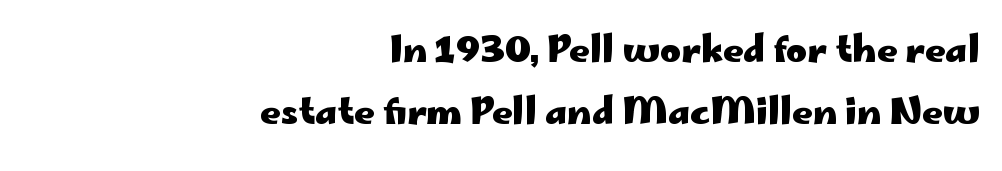
The image shows 36 px heavy, wide sans-serif type, upright; set right-aligned, line spacing 1.73x, normal letter spacing, not underlined; low stroke contrast and a small x-height.
